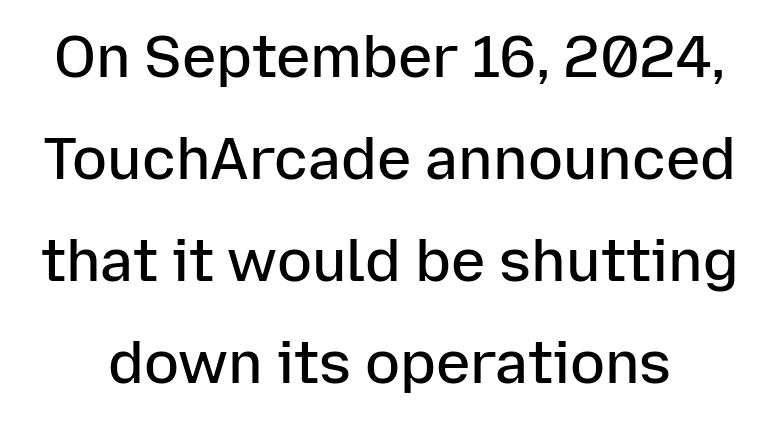
Q: Is the text bold? A: Semi-bold.
Q: Is the text italic (slanted)? A: No, it is upright.
Q: Is the typeface a serif or a sans-serif typeface? A: Sans-serif.
Q: Is the text underlined? A: No.
Q: Is the spacing between letters normal or unusually wide? A: Normal.
Q: Width (condensed, normal, or wide)? A: Normal.
Q: Stroke contrast? A: Low.
Q: x-height? A: Medium.
Q: Monospaced? A: No.
